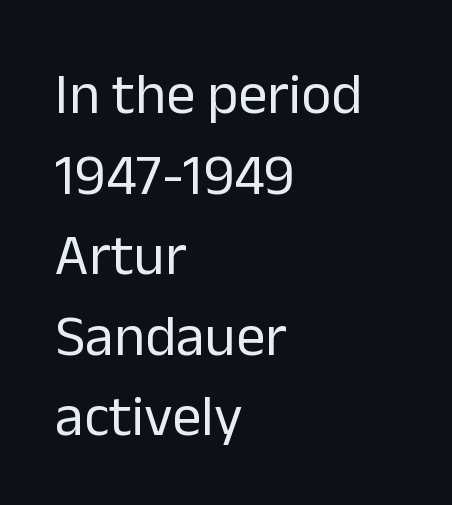
The image shows 58 px regular-weight sans-serif type, upright; set left-aligned, normal line spacing (1.39x), normal letter spacing, not underlined; low stroke contrast and a medium x-height.
